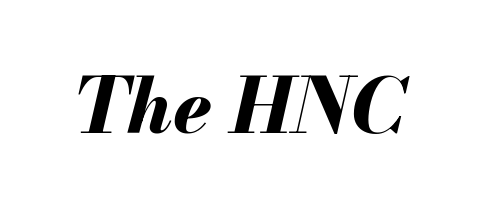
The passage shown leans; its letterforms are oblique. Look at the stroke-to-counter ratio: heavy, a bold. The passage shown is not underscored anywhere. This sample has the flowing, uneven cadence of proportional lettering. Words appear dense and cohesive because spacing is normal.
